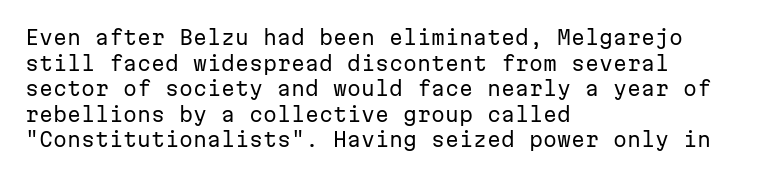
Q: Is the text bold? A: No.
Q: Is the text italic (slanted)? A: No, it is upright.
Q: Is the text underlined? A: No.
Q: How is the paragraph aligned? A: Left-aligned.
Q: Is the spacing between letters normal or unusually wide? A: Normal.
Q: Is the spacing between lines tight, normal or loose? A: Normal.
